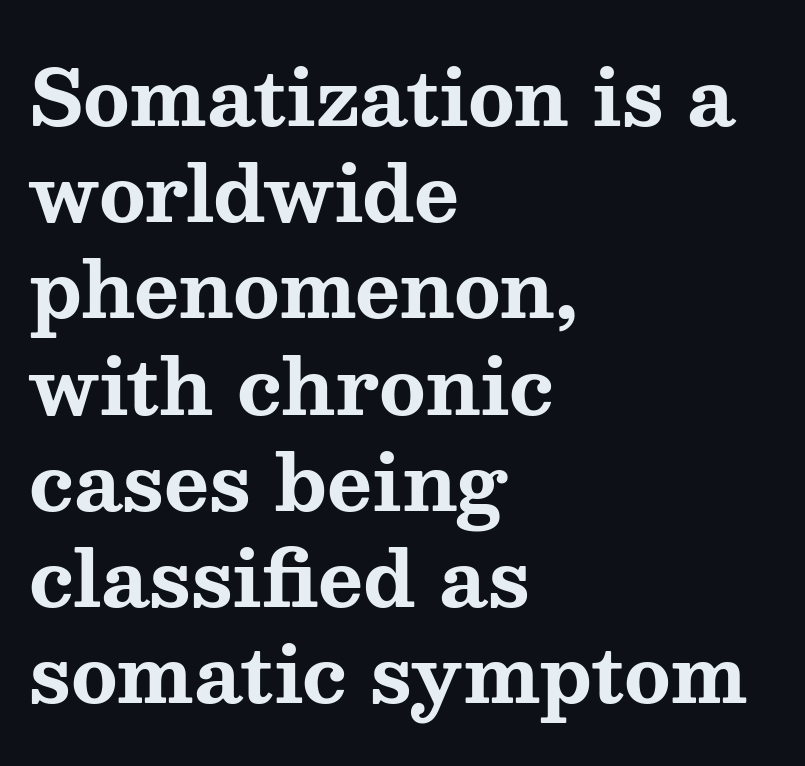
Posture: straight, roman, zero tilt. Has an underline been added? It has not. Classification — serif. A full-strength bold gives these letters their thick strokes.
